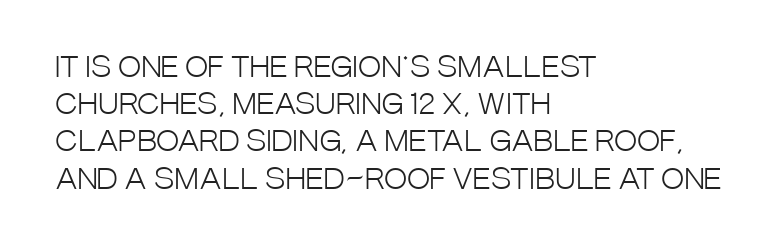
The image shows 28 px light, condensed sans-serif type, upright; set left-aligned, normal line spacing (1.33x), normal letter spacing, not underlined; low stroke contrast and a large x-height.
